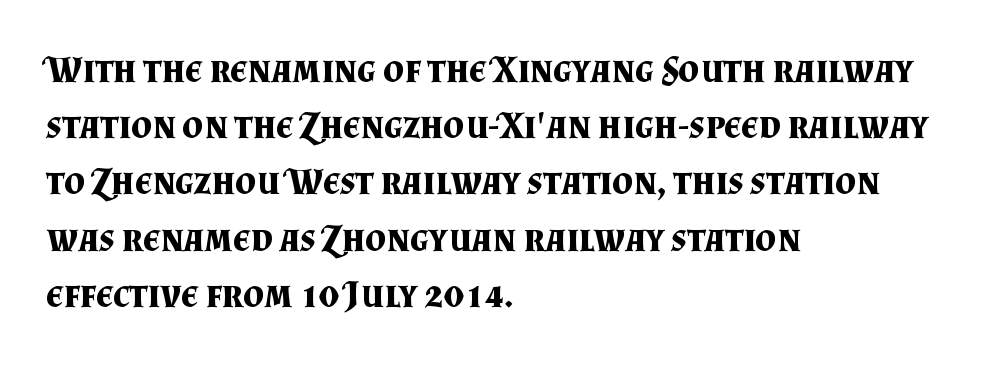
{"serif": "yes", "italic": "no", "bold": "yes", "weight": "bold", "width": "normal", "stroke_contrast": "medium", "x_height": "small", "monospaced": "no", "underline": "no", "align": "left", "line_spacing": "normal", "line_spacing_ratio": 1.52, "letter_spacing": "normal", "letter_spacing_em": 0.0, "glyph_px": 37}
